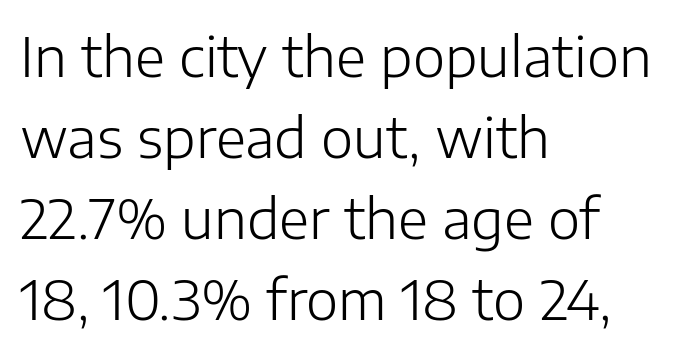
The image shows 55 px light sans-serif type, upright; set left-aligned, normal line spacing (1.47x), normal letter spacing, not underlined; low stroke contrast and a medium x-height.
